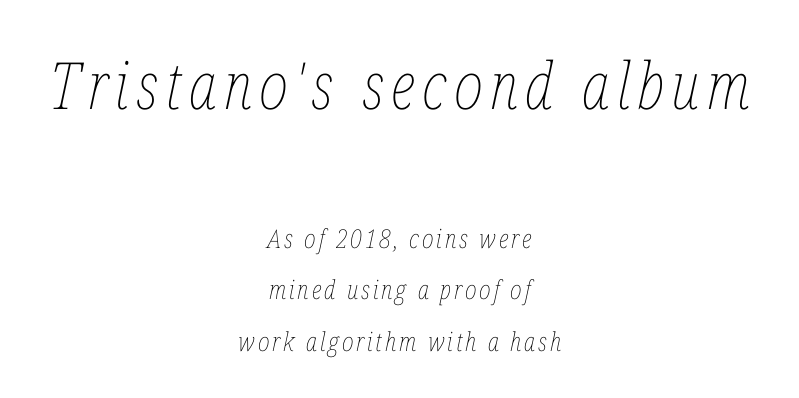
Weight class: somewhere from thin through regular. Slanted lettering throughout. The earlier block is typeset at a bigger size than the later block. Successive baselines arrive slowly, with a big drop between each. A clean baseline with only descenders dipping below it.
